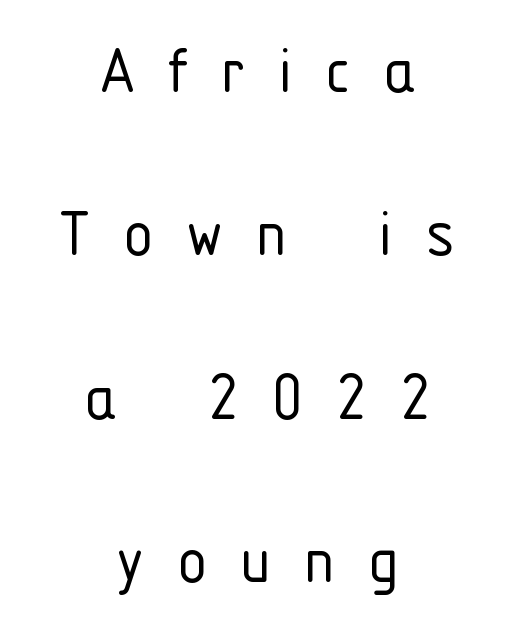
This sample uses an upright cut, with every glyph sitting square on the baseline. Is the letter spacing exaggerated? Yes — the characters are pushed far apart. Each row of text sits above clean, open space. Character widths vary here, with narrow letters taking less room than wide ones. On a weight scale, this lands at 450 or below. Which margin do the lines hug? Neither — every line sits in the middle.
